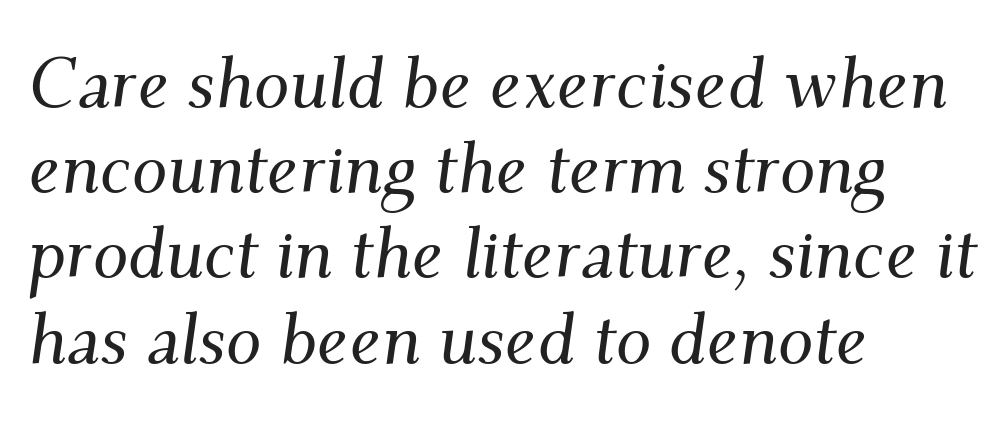
Short note: letters normally spaced. These lines are rendered in a variable-pitch font. Reading down the block, your eye returns to a fixed left position each line. Words float on clear page, feet unadorned. These lines are composed in type with serifs.
